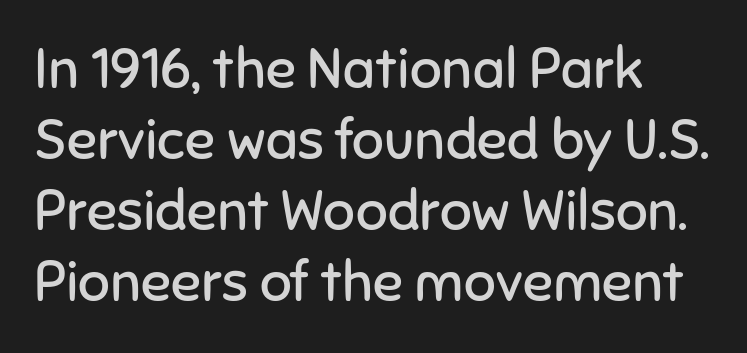
Q: Is the text bold? A: No.
Q: Is the text italic (slanted)? A: No, it is upright.
Q: Is the typeface a serif or a sans-serif typeface? A: Sans-serif.
Q: Is the text underlined? A: No.
Q: How is the paragraph aligned? A: Left-aligned.
Q: Is the spacing between letters normal or unusually wide? A: Normal.
Q: Is the spacing between lines tight, normal or loose? A: Normal.
Q: Width (condensed, normal, or wide)? A: Normal.
Q: Stroke contrast? A: Low.
Q: x-height? A: Medium.
Q: Monospaced? A: No.
